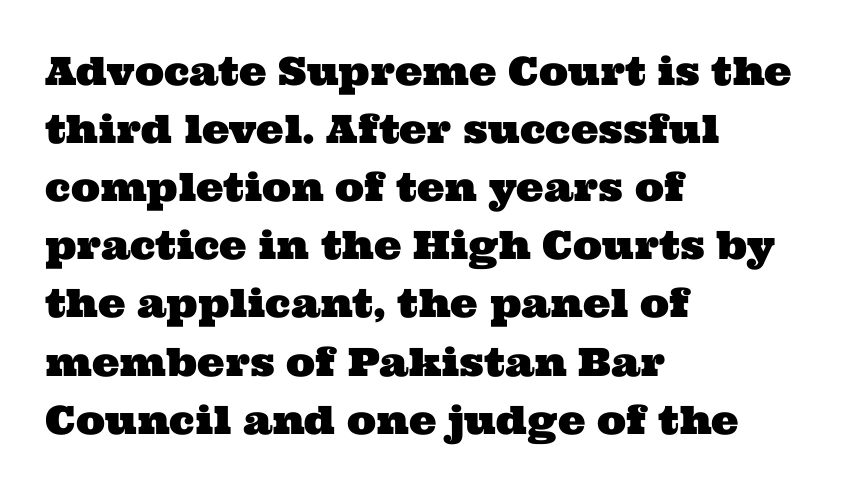
{"serif": "yes", "width": "wide", "stroke_contrast": "medium", "x_height": "medium", "monospaced": "no", "underline": "no", "align": "left", "line_spacing": "normal", "line_spacing_ratio": 1.49, "letter_spacing": "normal", "letter_spacing_em": 0.0, "glyph_px": 39}
